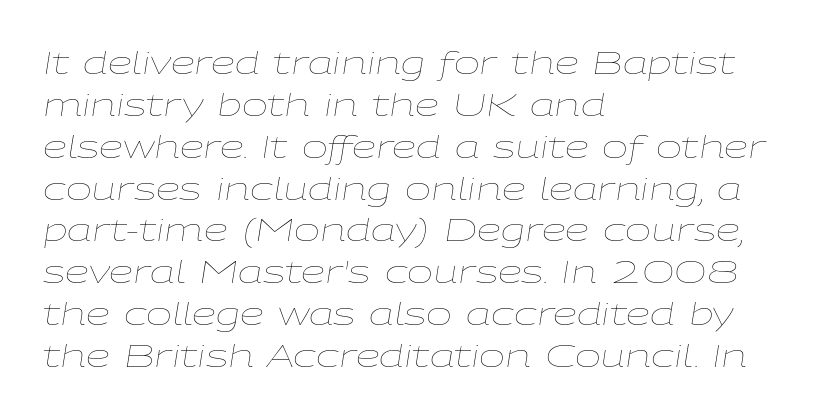
{"italic": "yes", "lean": "right", "slant_degrees": 9, "bold": "no", "weight": "thin", "width": "wide", "stroke_contrast": "low", "x_height": "medium", "monospaced": "no", "underline": "no", "align": "left", "line_spacing": "normal", "line_spacing_ratio": 1.35, "letter_spacing": "normal", "letter_spacing_em": 0.0, "glyph_px": 31}
